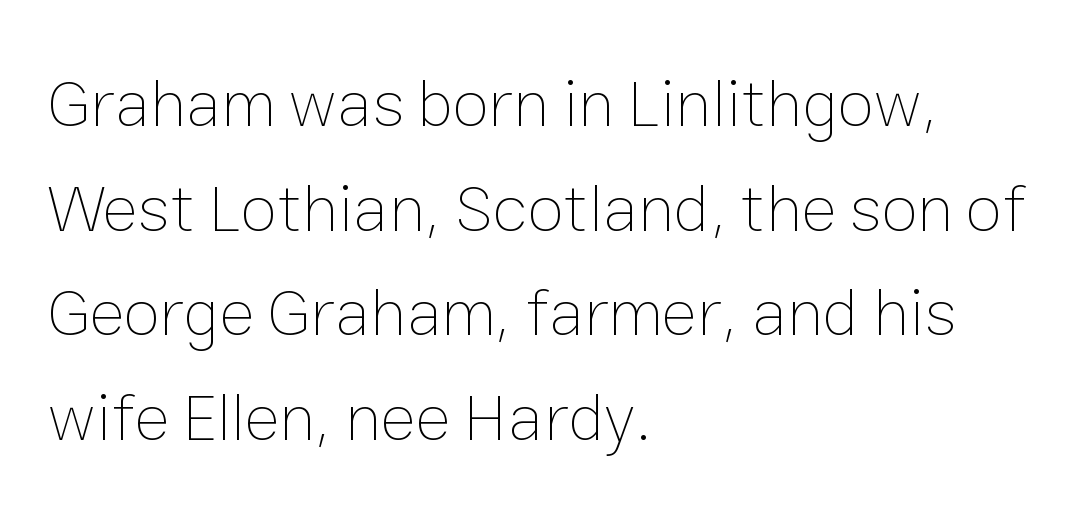
Q: Is the text bold? A: No.
Q: Is the text italic (slanted)? A: No, it is upright.
Q: Is the text underlined? A: No.
Q: How is the paragraph aligned? A: Left-aligned.
Q: Is the spacing between letters normal or unusually wide? A: Normal.
Q: Is the spacing between lines tight, normal or loose? A: Normal.
Q: Width (condensed, normal, or wide)? A: Normal.
Q: Stroke contrast? A: Low.
Q: x-height? A: Medium.
Q: Monospaced? A: No.
